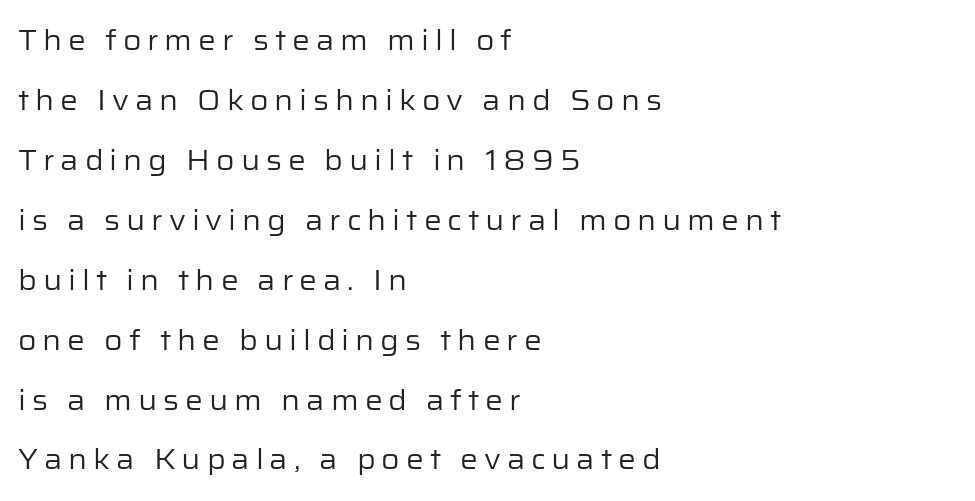
The rag falls on the right side of this text block. The characters display no serif detailing; their extremities are plain. The passage shown is typed in a proportional face where columns would drift. Just letters on the line, the space beneath them empty. Ascenders rise straight up at ninety degrees.
